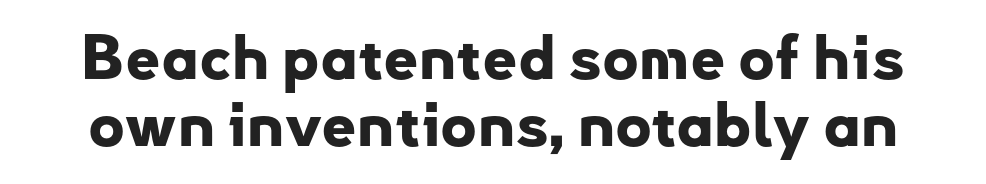
Q: Is the text bold? A: Yes.
Q: Is the text italic (slanted)? A: No, it is upright.
Q: Is the typeface a serif or a sans-serif typeface? A: Sans-serif.
Q: Is the text underlined? A: No.
Q: Is the spacing between letters normal or unusually wide? A: Normal.
Q: Is the spacing between lines tight, normal or loose? A: Tight.
Q: Width (condensed, normal, or wide)? A: Normal.
Q: Stroke contrast? A: Low.
Q: x-height? A: Small.
Q: Monospaced? A: No.
